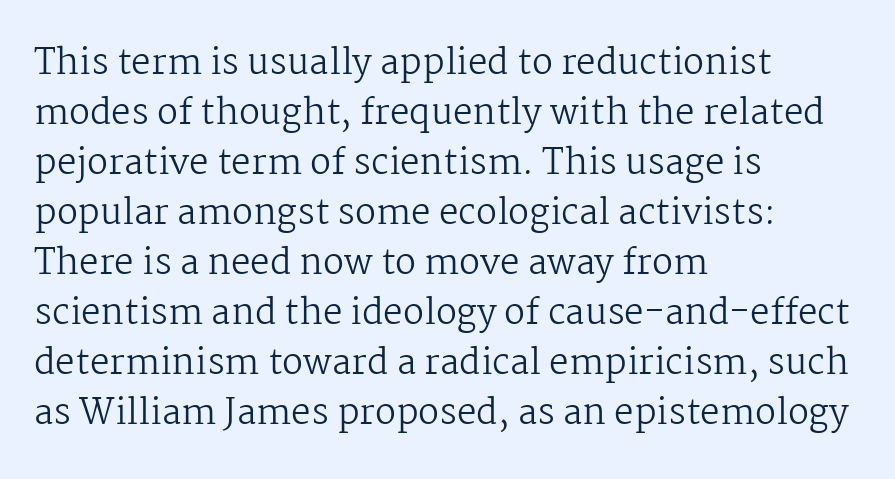
Just letters on the line, the space beneath them empty. Posture: vertical. No chunkiness to these letters — they're not bold. Classification — serif.
